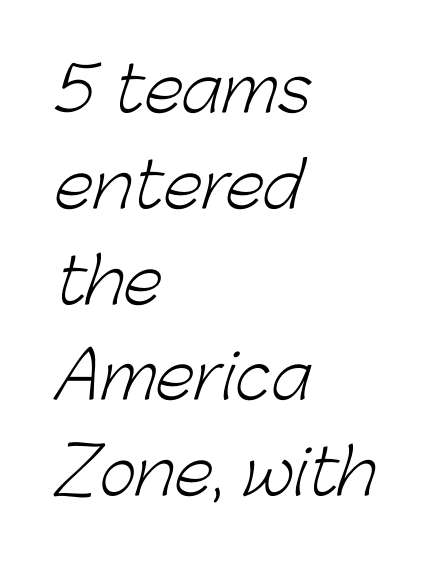
Q: Is the text bold? A: No.
Q: Is the typeface a serif or a sans-serif typeface? A: Sans-serif.
Q: Is the text underlined? A: No.
Q: How is the paragraph aligned? A: Left-aligned.
Q: Is the spacing between letters normal or unusually wide? A: Normal.
Q: Is the spacing between lines tight, normal or loose? A: Normal.
Q: Width (condensed, normal, or wide)? A: Normal.
Q: Stroke contrast? A: Low.
Q: x-height? A: Medium.
Q: Monospaced? A: No.
